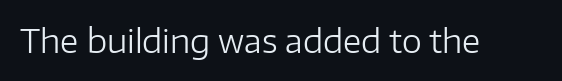
Q: Is the text bold? A: No.
Q: Is the text italic (slanted)? A: No, it is upright.
Q: Is the typeface a serif or a sans-serif typeface? A: Sans-serif.
Q: Is the text underlined? A: No.
Q: Is the spacing between letters normal or unusually wide? A: Normal.
Q: Width (condensed, normal, or wide)? A: Normal.
Q: Stroke contrast? A: Low.
Q: x-height? A: Medium.
Q: Monospaced? A: No.
